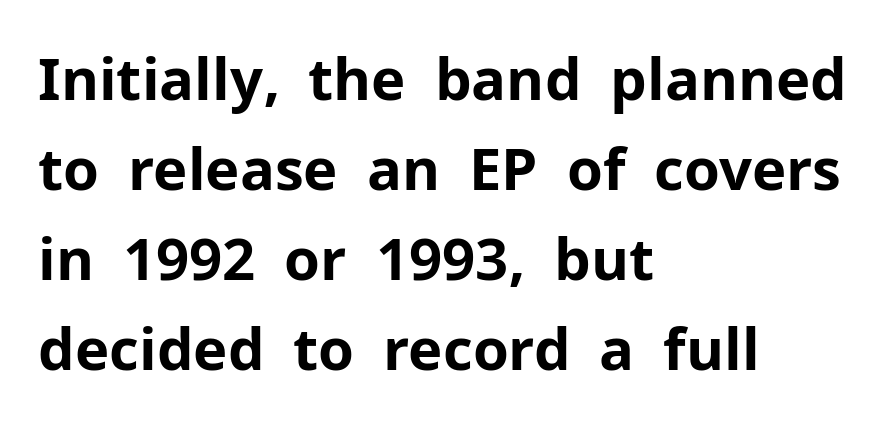
Rows of type keep a routine distance in the vertical direction. The type family on display is of the sans-serif kind. Do the characters align in a grid? No, the font is proportional. This is roman type, the default non-slanted kind. Caption: standard tracking, unaltered.
